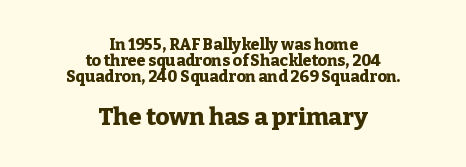
{"italic": "no", "bold": "yes", "underline": "no", "align": "center", "line_spacing": "tight", "line_spacing_ratio": 0.99, "letter_spacing": "normal", "letter_spacing_em": 0.0, "larger_block": "second", "size_ratio": 1.5, "glyph_px": 24}
